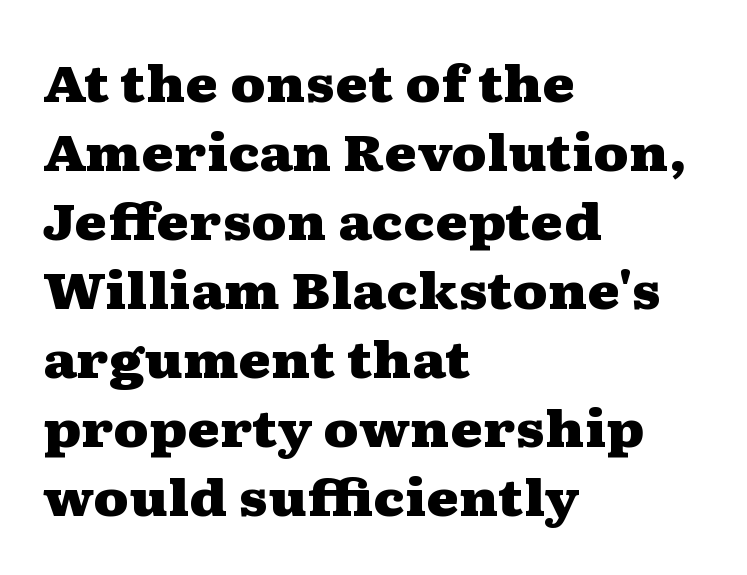
The image shows 50 px heavy, wide serif type, upright; set left-aligned, normal line spacing (1.38x), normal letter spacing, not underlined; medium stroke contrast and a medium x-height.
